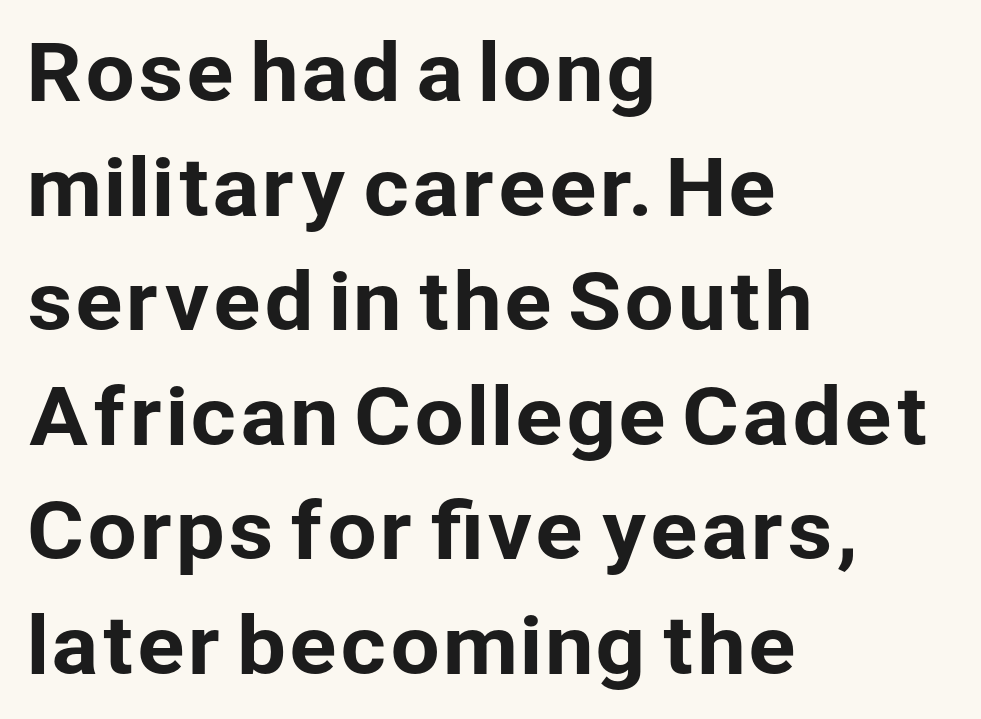
Q: Is the text italic (slanted)? A: No, it is upright.
Q: Is the typeface a serif or a sans-serif typeface? A: Sans-serif.
Q: Is the text underlined? A: No.
Q: How is the paragraph aligned? A: Left-aligned.
Q: Is the spacing between letters normal or unusually wide? A: Normal.
Q: Is the spacing between lines tight, normal or loose? A: Normal.
Q: Width (condensed, normal, or wide)? A: Normal.
Q: Stroke contrast? A: Low.
Q: x-height? A: Medium.
Q: Monospaced? A: No.
